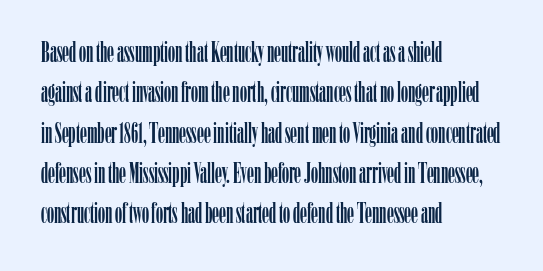
{"serif": "yes", "italic": "no", "width": "condensed", "stroke_contrast": "low", "x_height": "medium", "monospaced": "no", "underline": "no", "align": "left", "line_spacing": "normal", "line_spacing_ratio": 1.44, "letter_spacing": "normal", "letter_spacing_em": 0.0, "glyph_px": 28}
